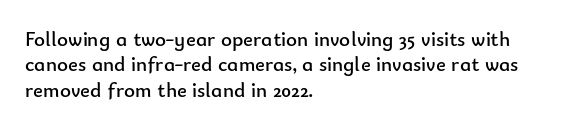
Q: Is the text bold? A: No.
Q: Is the text italic (slanted)? A: No, it is upright.
Q: Is the text underlined? A: No.
Q: How is the paragraph aligned? A: Left-aligned.
Q: Is the spacing between letters normal or unusually wide? A: Normal.
